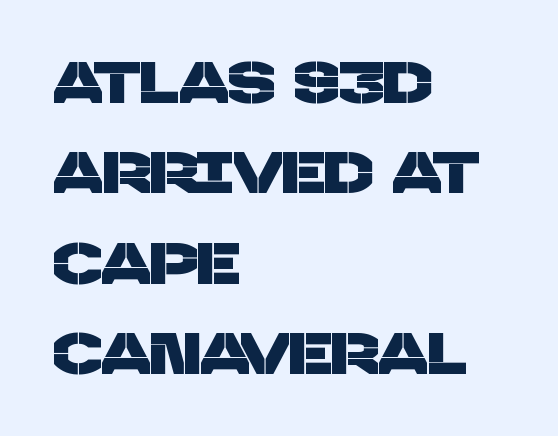
The image shows 59 px sans-serif type; set left-aligned, normal line spacing (1.53x), normal letter spacing, not underlined; low stroke contrast and a large x-height.
